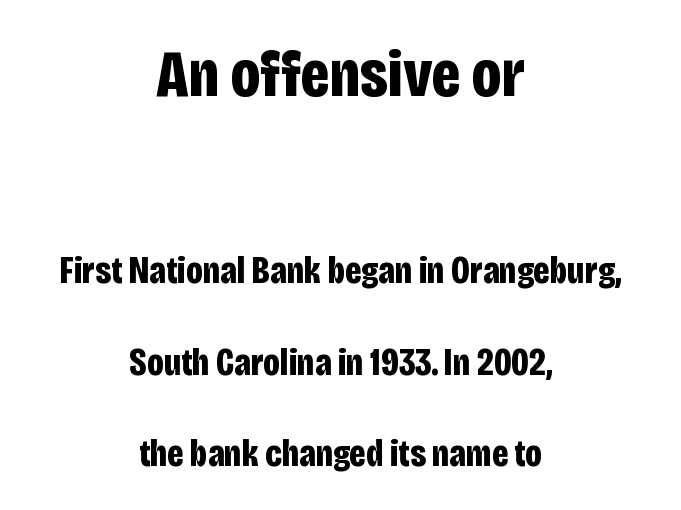
Q: Is the text bold? A: Yes.
Q: Is the text italic (slanted)? A: No, it is upright.
Q: Is the typeface a serif or a sans-serif typeface? A: Sans-serif.
Q: Is the text underlined? A: No.
Q: How is the paragraph aligned? A: Centered.
Q: Is the spacing between letters normal or unusually wide? A: Normal.
Q: Is the spacing between lines tight, normal or loose? A: Loose.
Q: Which block of text is set in a larger size, the first (top) or the second (bottom)? A: The first (top) one.
Q: Width (condensed, normal, or wide)? A: Condensed.
Q: Stroke contrast? A: Low.
Q: x-height? A: Large.
Q: Monospaced? A: No.
